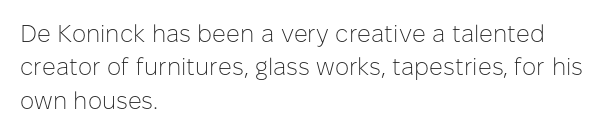
{"italic": "no", "bold": "no", "underline": "no", "align": "left", "line_spacing": "normal", "line_spacing_ratio": 1.39, "letter_spacing": "normal", "letter_spacing_em": 0.0, "glyph_px": 24}
